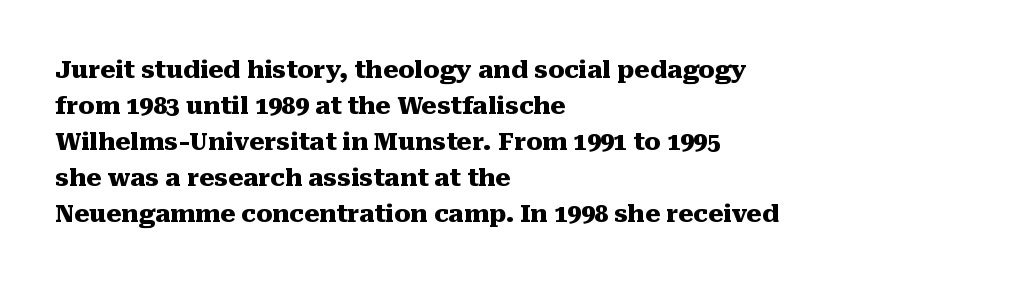
These lines are set flush left with a ragged right edge. Upright lettering throughout. Compared with typical body copy, the letter spacing here is the same. The line-height multiplier appears to be the usual default.
